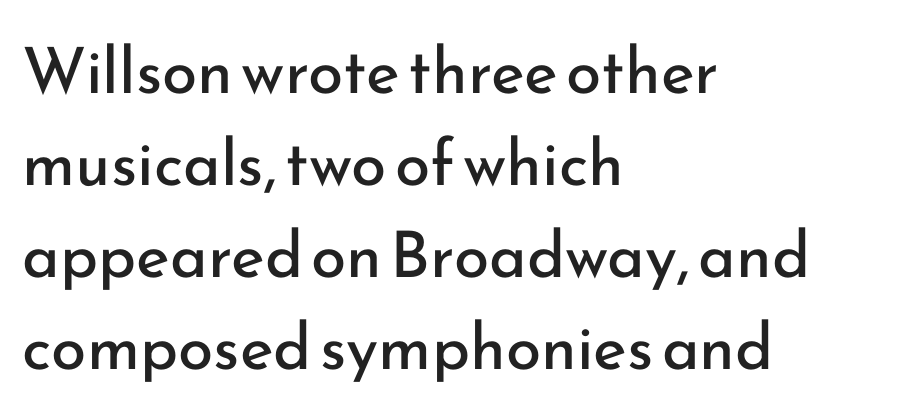
{"serif": "no", "italic": "no", "bold": "no", "weight": "regular", "width": "normal", "stroke_contrast": "low", "x_height": "small", "monospaced": "no", "underline": "no", "align": "left", "line_spacing": "normal", "line_spacing_ratio": 1.44, "letter_spacing": "normal", "letter_spacing_em": 0.0, "glyph_px": 64}
